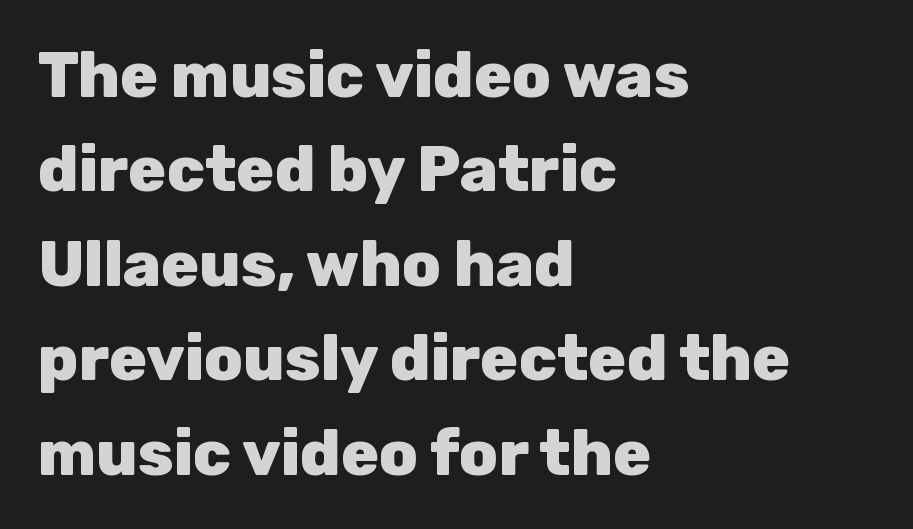
The image shows 63 px heavy sans-serif type, upright; set left-aligned, normal line spacing (1.5x), normal letter spacing, not underlined; low stroke contrast and a medium x-height.
